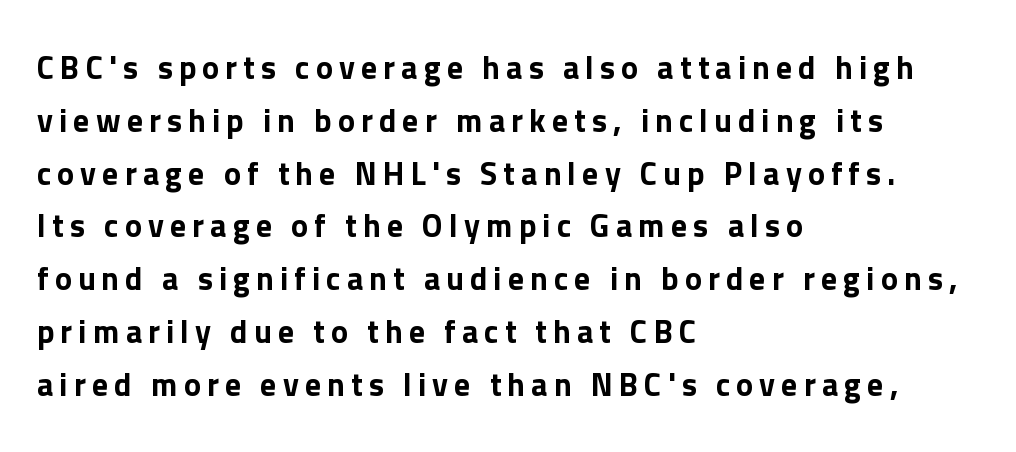
Compared with a centered layout, this one pins lines to the left instead. The foot of each line stays bare and open. Vertical spacing — default. The font's upright variant was chosen for this text. Varying glyph widths throughout — classic text-font behaviour. Stroke terminals: plain, sans-serif.
